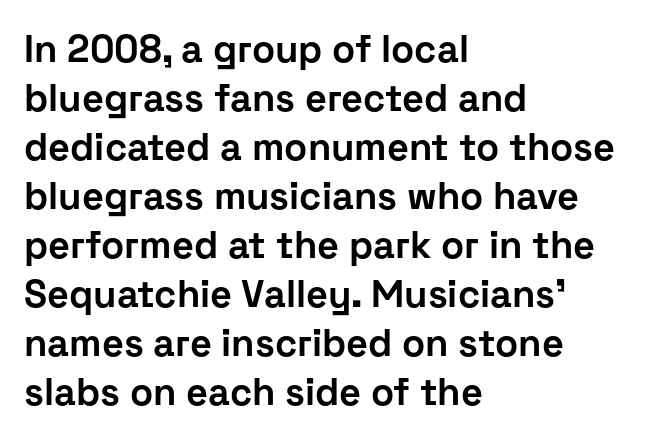
The letters stand upright; this is a roman face. These lines stack with their left ends in a neat column. Reading down the column, the eye jumps a familiar distance to each next line. A typesetter would call this proportional, since set widths differ per character.
